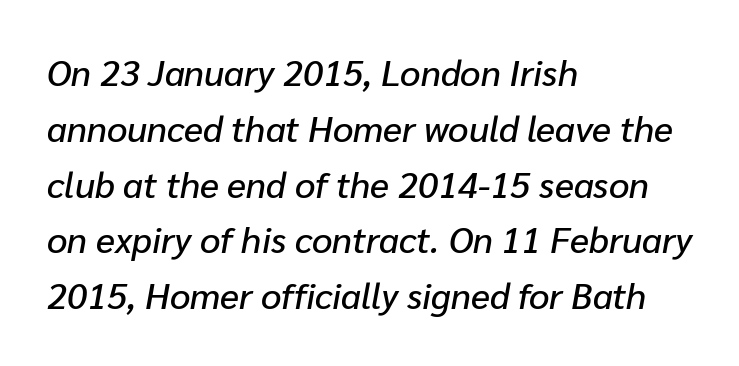
{"italic": "yes", "lean": "right", "slant_degrees": 10, "width": "normal", "stroke_contrast": "low", "x_height": "medium", "monospaced": "no", "underline": "no", "align": "left", "line_spacing": "normal", "line_spacing_ratio": 1.55, "letter_spacing": "normal", "letter_spacing_em": 0.0, "glyph_px": 36}
